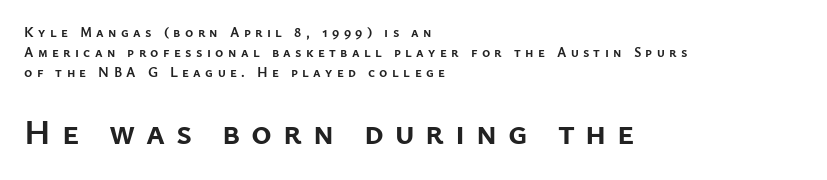
Q: Is the text bold? A: Yes.
Q: Is the text italic (slanted)? A: No, it is upright.
Q: Is the typeface a serif or a sans-serif typeface? A: Sans-serif.
Q: Is the text underlined? A: No.
Q: How is the paragraph aligned? A: Left-aligned.
Q: Is the spacing between letters normal or unusually wide? A: Unusually wide.
Q: Is the spacing between lines tight, normal or loose? A: Normal.
Q: Which block of text is set in a larger size, the first (top) or the second (bottom)? A: The second (bottom) one.
Q: Width (condensed, normal, or wide)? A: Normal.
Q: Stroke contrast? A: Low.
Q: x-height? A: Medium.
Q: Monospaced? A: No.
